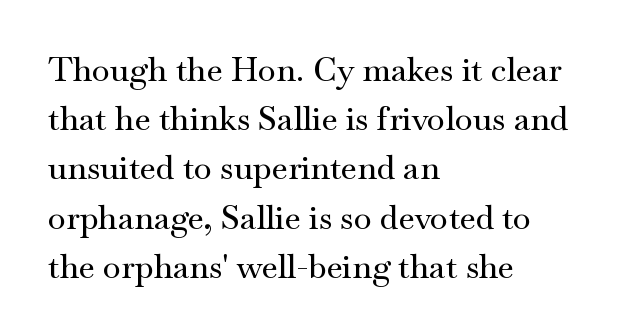
The image shows 33 px wide serif type, upright; set left-aligned, normal line spacing (1.49x), normal letter spacing, not underlined; medium stroke contrast and a small x-height.
